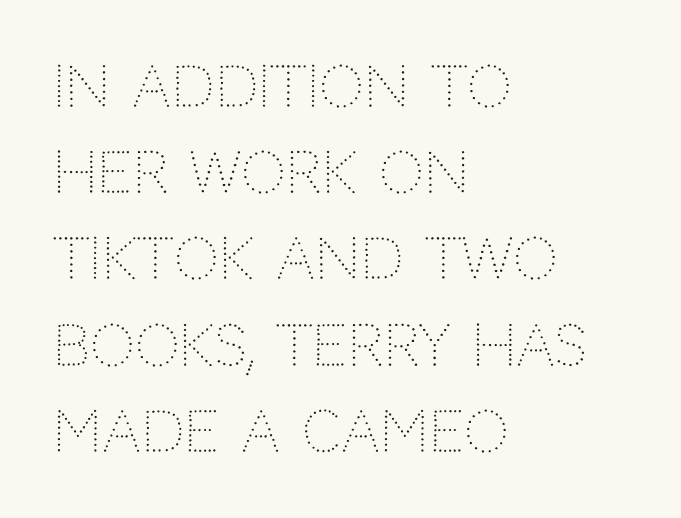
Q: Is the text bold? A: No.
Q: Is the text italic (slanted)? A: No, it is upright.
Q: Is the typeface a serif or a sans-serif typeface? A: Sans-serif.
Q: Is the text underlined? A: No.
Q: How is the paragraph aligned? A: Left-aligned.
Q: Is the spacing between letters normal or unusually wide? A: Normal.
Q: Is the spacing between lines tight, normal or loose? A: Normal.
Q: Width (condensed, normal, or wide)? A: Normal.
Q: Stroke contrast? A: Low.
Q: x-height? A: Large.
Q: Monospaced? A: No.
